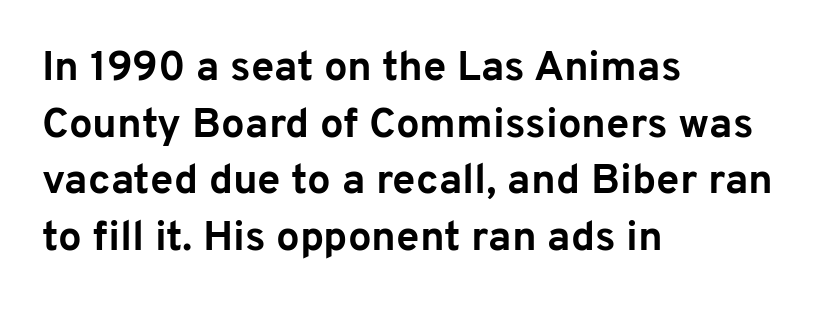
The image shows 42 px bold sans-serif type, upright; set left-aligned, normal line spacing (1.35x), normal letter spacing, not underlined; low stroke contrast and a medium x-height.
